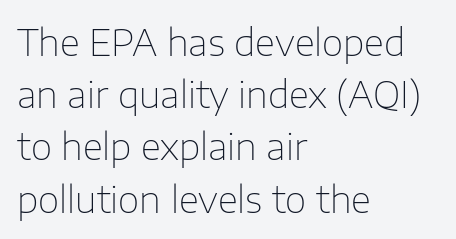
Q: Is the text bold? A: No.
Q: Is the text italic (slanted)? A: No, it is upright.
Q: Is the typeface a serif or a sans-serif typeface? A: Sans-serif.
Q: Is the text underlined? A: No.
Q: How is the paragraph aligned? A: Left-aligned.
Q: Is the spacing between letters normal or unusually wide? A: Normal.
Q: Is the spacing between lines tight, normal or loose? A: Normal.
Q: Width (condensed, normal, or wide)? A: Normal.
Q: Stroke contrast? A: Low.
Q: x-height? A: Medium.
Q: Monospaced? A: No.
